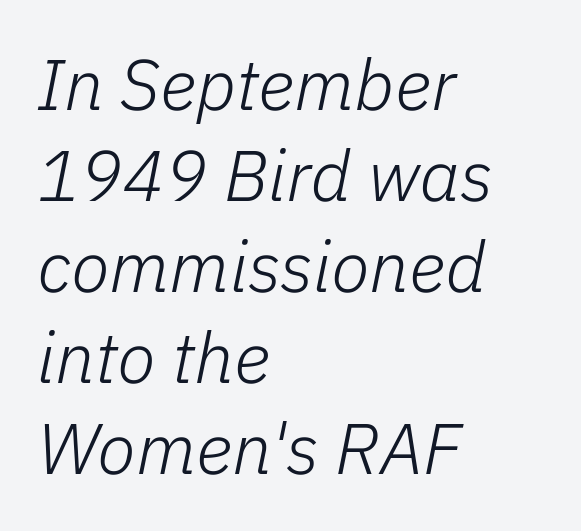
Visually the block forms a straight wall on the left and a jagged coastline on the right. Is the type heavy? It reads as light-to-regular instead. One glance says typical: line gaps are just what's usual. An italicized treatment has been applied to the whole sample. The face used here is proportionally spaced, like ordinary book or web type.
